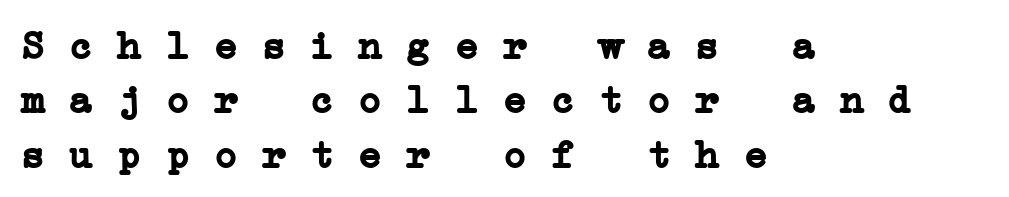
{"serif": "yes", "bold": "yes", "weight": "semibold", "width": "wide", "stroke_contrast": "low", "x_height": "medium", "monospaced": "yes", "underline": "no", "align": "left", "line_spacing": "normal", "line_spacing_ratio": 1.36, "letter_spacing": "normal", "letter_spacing_em": 0.0, "glyph_px": 40}
